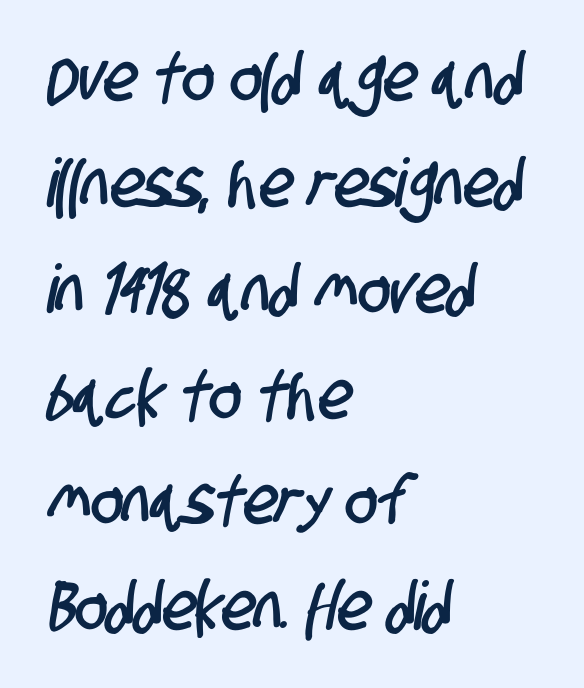
{"serif": "no", "width": "condensed", "stroke_contrast": "low", "x_height": "large", "monospaced": "no", "underline": "no", "align": "left", "line_spacing": "normal", "line_spacing_ratio": 1.58, "letter_spacing": "normal", "letter_spacing_em": 0.0, "glyph_px": 67}
